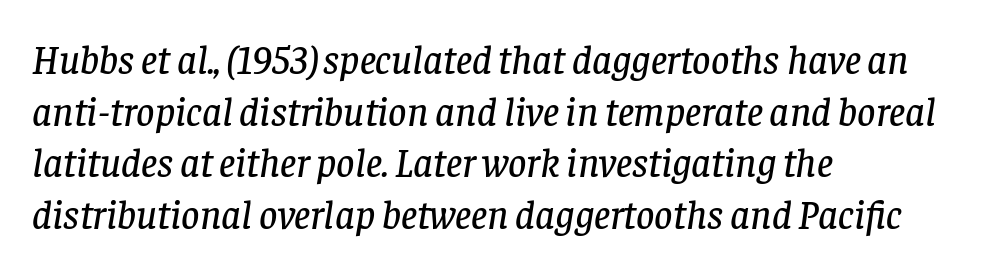
Q: Is the text italic (slanted)? A: Yes, it leans right by about 8 degrees.
Q: Is the typeface a serif or a sans-serif typeface? A: Serif.
Q: Is the text underlined? A: No.
Q: How is the paragraph aligned? A: Left-aligned.
Q: Is the spacing between letters normal or unusually wide? A: Normal.
Q: Is the spacing between lines tight, normal or loose? A: Normal.
Q: Width (condensed, normal, or wide)? A: Normal.
Q: Stroke contrast? A: Low.
Q: x-height? A: Large.
Q: Monospaced? A: No.
